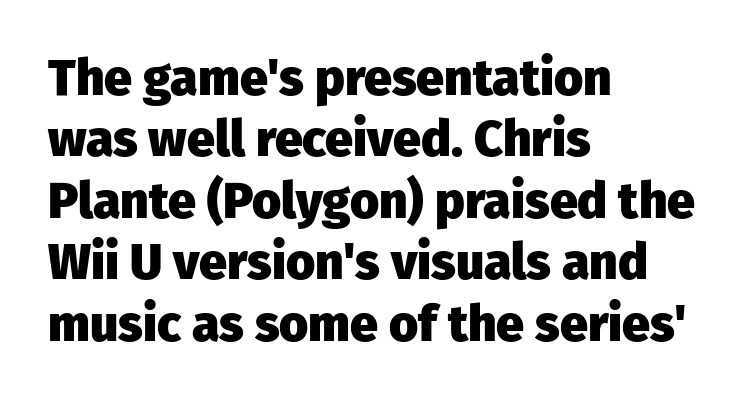
{"serif": "no", "italic": "no", "bold": "yes", "weight": "heavy", "width": "normal", "stroke_contrast": "low", "x_height": "medium", "monospaced": "no", "underline": "no", "align": "left", "line_spacing_ratio": 1.23, "letter_spacing": "normal", "letter_spacing_em": 0.0, "glyph_px": 50}
